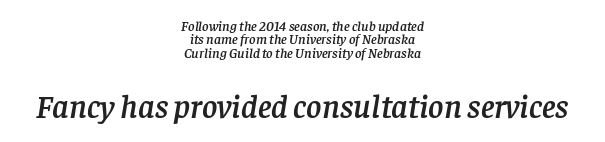
The image shows 33 px serif type, italic (leaning right); set centered, tight line spacing (0.96x), normal letter spacing, not underlined; the second (bottom) block is 2.36x larger; low stroke contrast and a large x-height.
